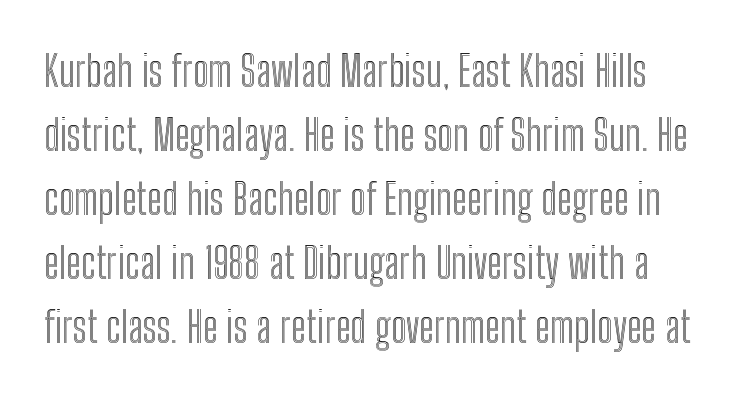
{"italic": "no", "width": "condensed", "x_height": "medium", "monospaced": "no", "underline": "no", "line_spacing": "normal", "line_spacing_ratio": 1.49, "letter_spacing": "normal", "letter_spacing_em": 0.0, "glyph_px": 43}
